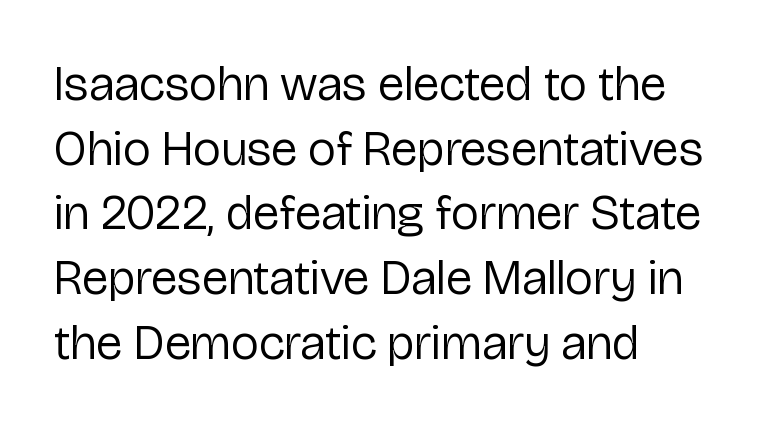
{"serif": "no", "italic": "no", "bold": "no", "weight": "regular", "width": "normal", "stroke_contrast": "low", "x_height": "medium", "monospaced": "no", "underline": "no", "align": "left", "line_spacing": "normal", "line_spacing_ratio": 1.32, "letter_spacing": "normal", "letter_spacing_em": 0.0, "glyph_px": 49}
